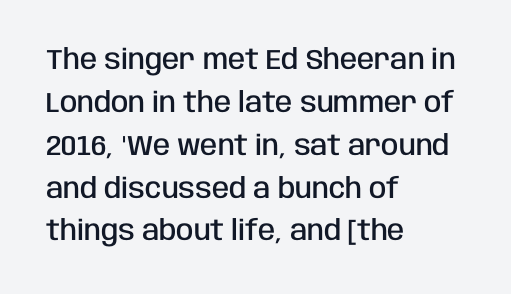
{"serif": "no", "italic": "no", "bold": "semi", "weight": "semibold", "width": "condensed", "stroke_contrast": "low", "x_height": "large", "monospaced": "no", "underline": "no", "align": "left", "line_spacing": "normal", "line_spacing_ratio": 1.53, "letter_spacing": "normal", "letter_spacing_em": 0.0, "glyph_px": 28}
